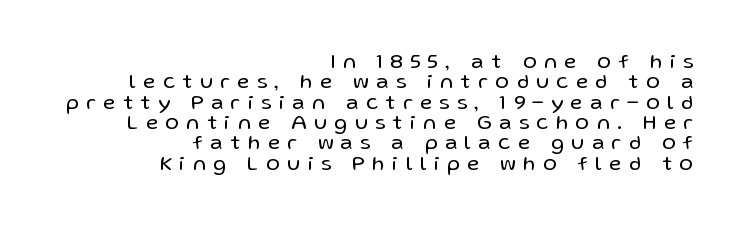
One glance says dense: line gaps are narrower than usual. The type sits square on the baseline with zero lean. The rag falls on the left side of this text block. The font is comparable to plain body text, perhaps lighter.
